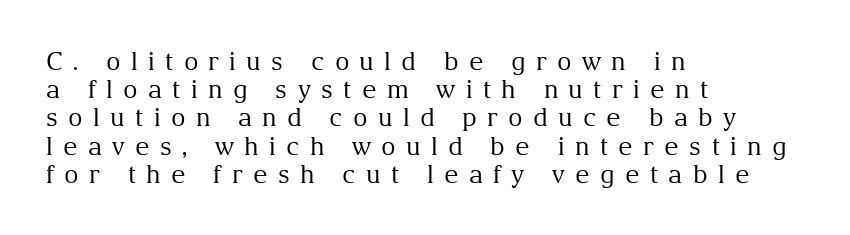
Underlining? Definitely not there. Interline gaps are noticeably narrow in this sample. Look at the tracking — it's clearly loosened, letters drifting apart. Caption: face not bold, strokes unweighted.
